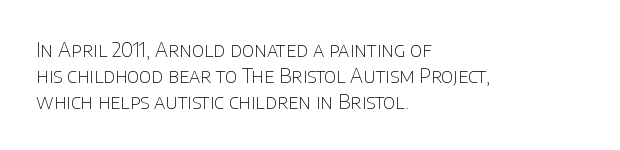
The image shows 20 px text type, upright; set left-aligned, normal line spacing (1.3x), normal letter spacing, not underlined.
